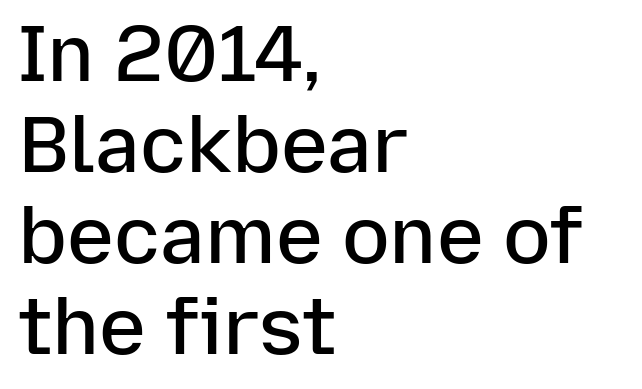
The image shows 79 px semibold sans-serif type, upright; set left-aligned, tight line spacing (1.15x), normal letter spacing, not underlined; low stroke contrast and a medium x-height.
